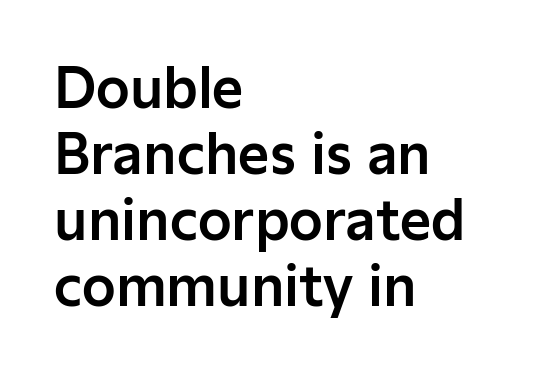
In terms of letterform style, serifs are entirely absent. The paragraph shown leans on its left margin. Honestly, the letter spacing is just normal — you wouldn't notice it. The rendering uses natural spacing where letterforms have individual widths. Clear beneath every line of the passage. Vertical strokes here are truly vertical.
